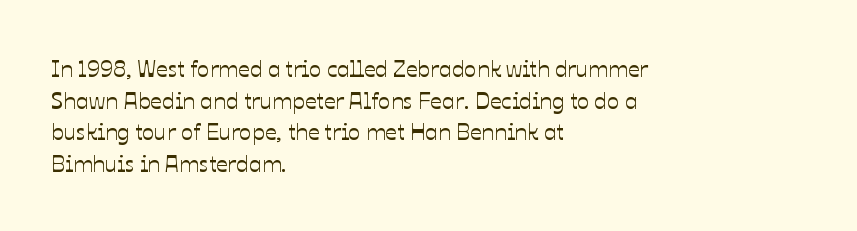
{"italic": "no", "underline": "no", "align": "left", "line_spacing": "normal", "line_spacing_ratio": 1.38, "letter_spacing": "normal", "letter_spacing_em": 0.0, "glyph_px": 23}
